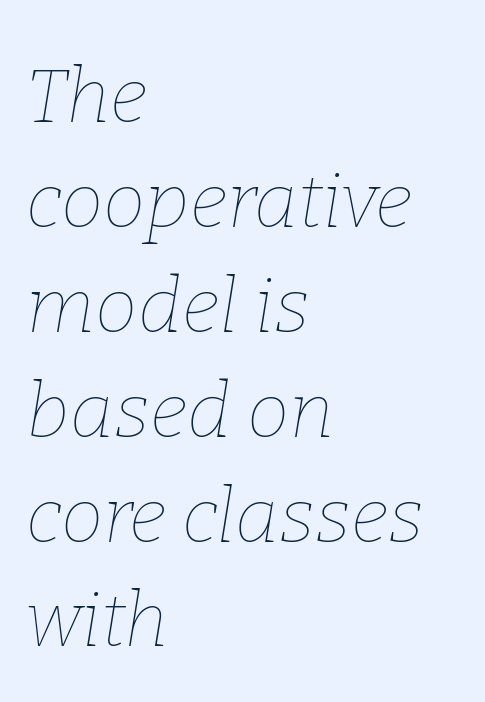
This reads as an unemphasized weight, regular at the heaviest. The passage shown stacks its lines at a standard gap. Where is the straight margin? On the left. Each row of text sits above clean, open space. These lines were composed using italics.
